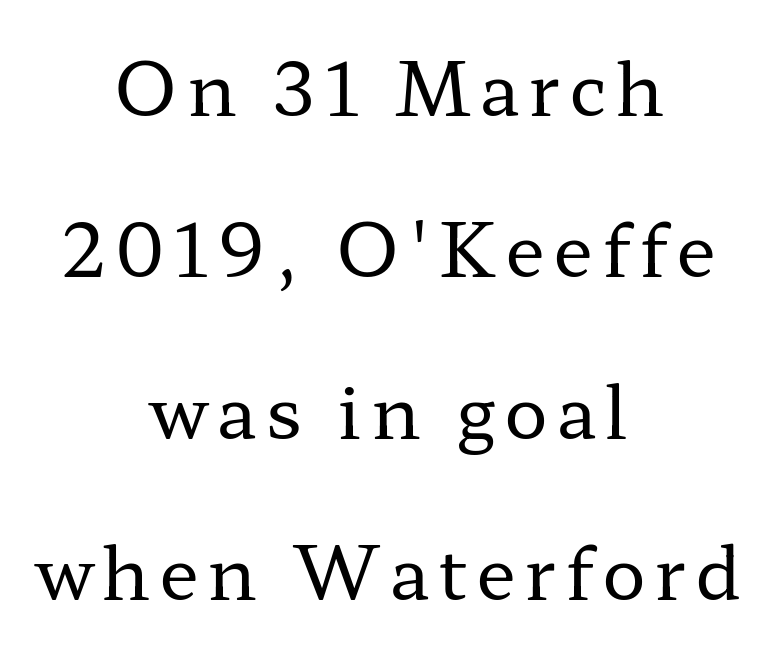
Q: Is the text bold? A: No.
Q: Is the text italic (slanted)? A: No, it is upright.
Q: Is the typeface a serif or a sans-serif typeface? A: Serif.
Q: Is the text underlined? A: No.
Q: How is the paragraph aligned? A: Centered.
Q: Is the spacing between lines tight, normal or loose? A: Loose.
Q: Width (condensed, normal, or wide)? A: Wide.
Q: Stroke contrast? A: Low.
Q: x-height? A: Medium.
Q: Monospaced? A: No.
